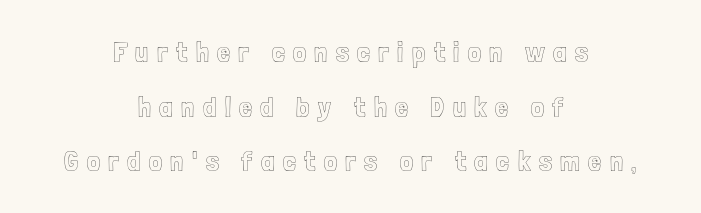
{"italic": "no", "width": "condensed", "x_height": "medium", "monospaced": "no", "underline": "no", "align": "center", "line_spacing_ratio": 1.88, "letter_spacing": "wide", "letter_spacing_em": 0.29, "glyph_px": 29}
